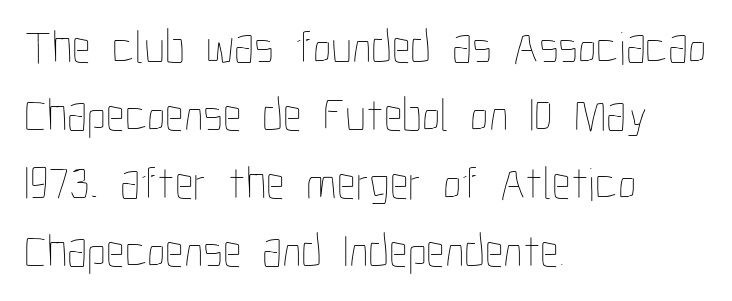
The image shows 47 px thin, condensed type, upright; set left-aligned, normal line spacing (1.45x), normal letter spacing, not underlined; low stroke contrast and a medium x-height.
